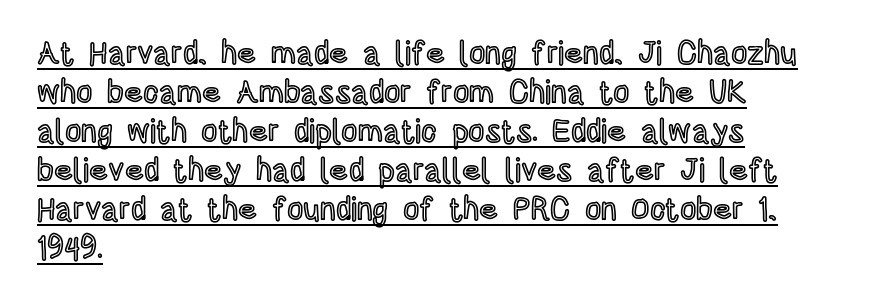
The image shows 32 px condensed type, upright; set left-aligned, line spacing 1.22x, normal letter spacing, underlined; a large x-height.
